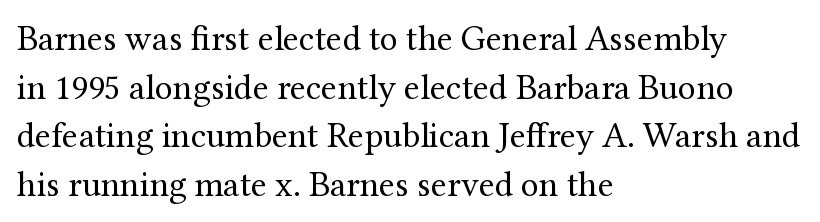
The image shows 36 px regular-weight serif type, upright; set left-aligned, normal line spacing (1.35x), normal letter spacing, not underlined; medium stroke contrast and a medium x-height.
